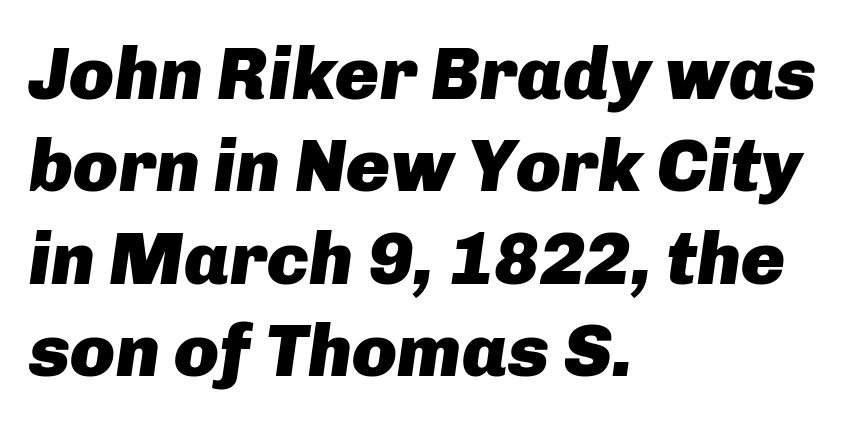
Honestly, the letter spacing is just normal — you wouldn't notice it. The face used here has a pronounced slope to its letters. Reading down the column, the eye jumps a familiar distance to each next line. Thick stems and heavy bowls — unmistakably bold. Do the characters align in a grid? No, the font is proportional.
